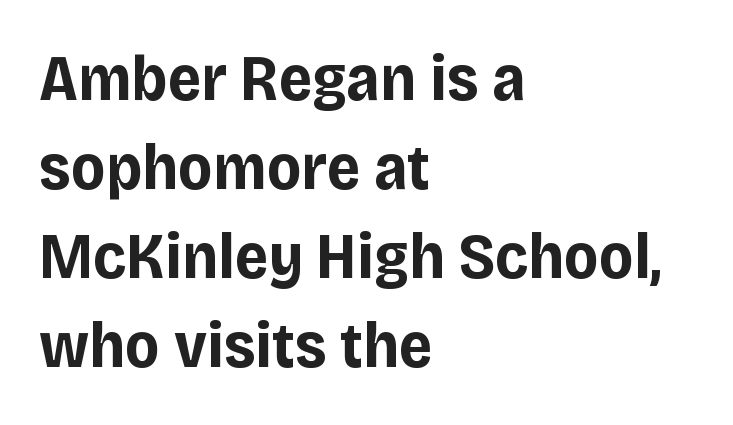
The image shows 65 px bold sans-serif type, upright; set left-aligned, normal line spacing (1.37x), normal letter spacing, not underlined; low stroke contrast and a large x-height.
